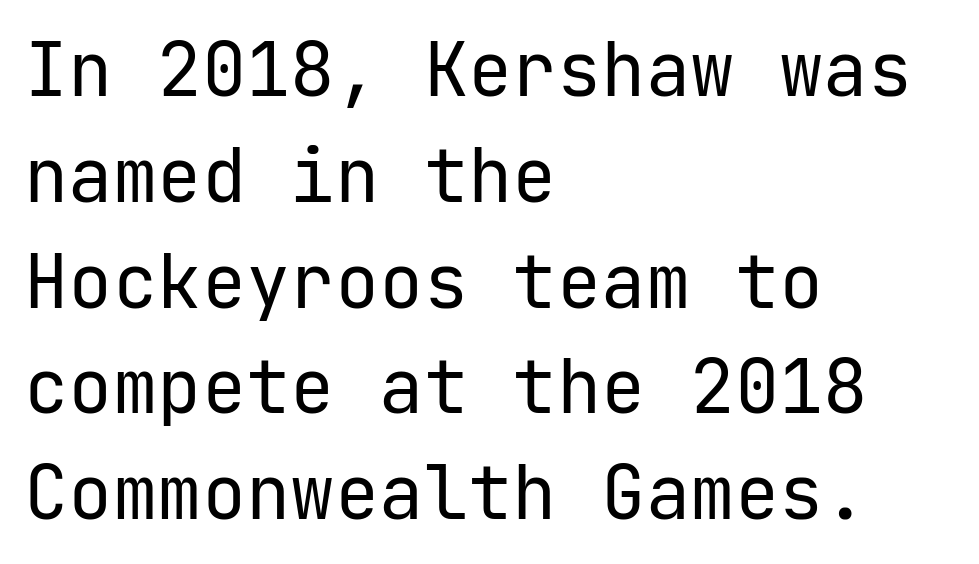
Grotesque or geometric, the face here clearly has no serifs. Is the letter spacing exaggerated? No — it looks like the ordinary default. When letters stand straight like this, we call the style roman or upright. Spacing verdict: monospaced, one width for all characters.
